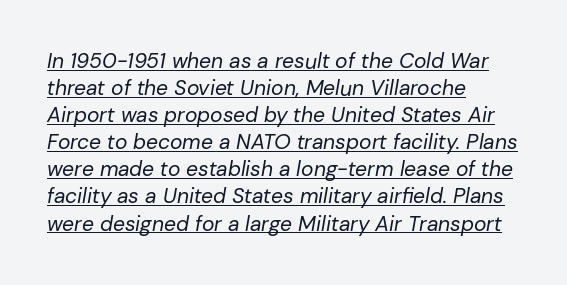
{"italic": "yes", "lean": "right", "slant_degrees": 10, "bold": "no", "underline": "yes", "align": "left", "line_spacing": "normal", "line_spacing_ratio": 1.29, "letter_spacing": "normal", "letter_spacing_em": 0.0, "glyph_px": 21}
